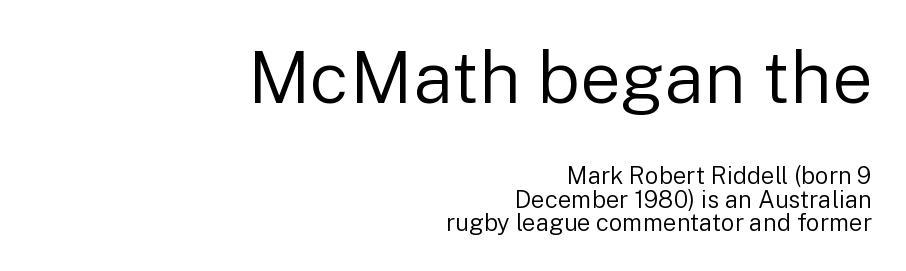
Q: Is the text bold? A: No.
Q: Is the text italic (slanted)? A: No, it is upright.
Q: Is the typeface a serif or a sans-serif typeface? A: Sans-serif.
Q: Is the text underlined? A: No.
Q: How is the paragraph aligned? A: Right-aligned.
Q: Is the spacing between letters normal or unusually wide? A: Normal.
Q: Is the spacing between lines tight, normal or loose? A: Tight.
Q: Which block of text is set in a larger size, the first (top) or the second (bottom)? A: The first (top) one.
Q: Width (condensed, normal, or wide)? A: Normal.
Q: Stroke contrast? A: Low.
Q: x-height? A: Medium.
Q: Monospaced? A: No.
